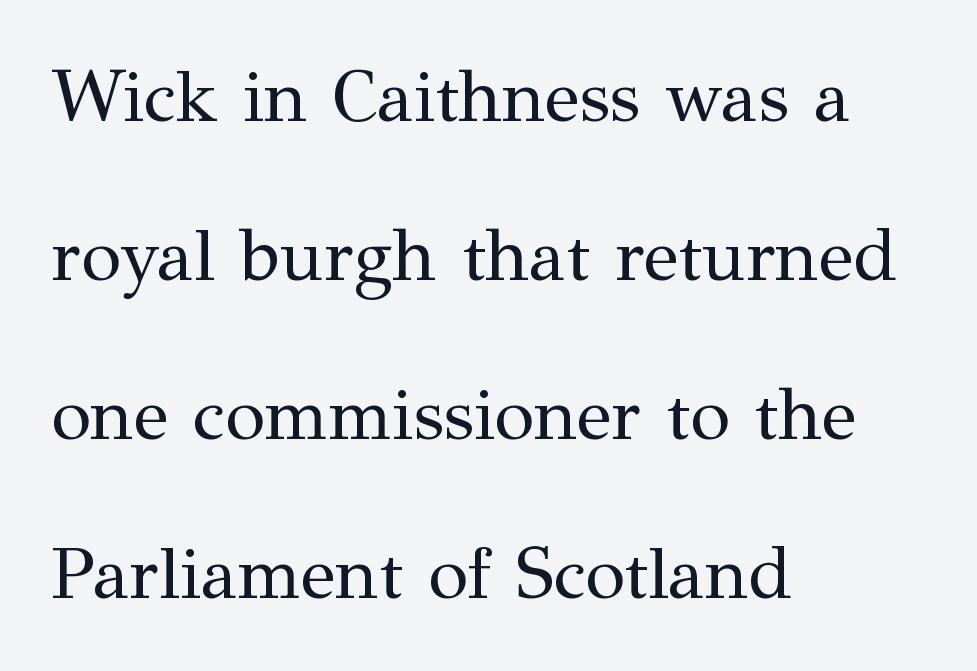
The image shows 73 px regular-weight serif type, upright; set left-aligned, loose line spacing (2.18x), normal letter spacing, not underlined; medium stroke contrast and a medium x-height.
